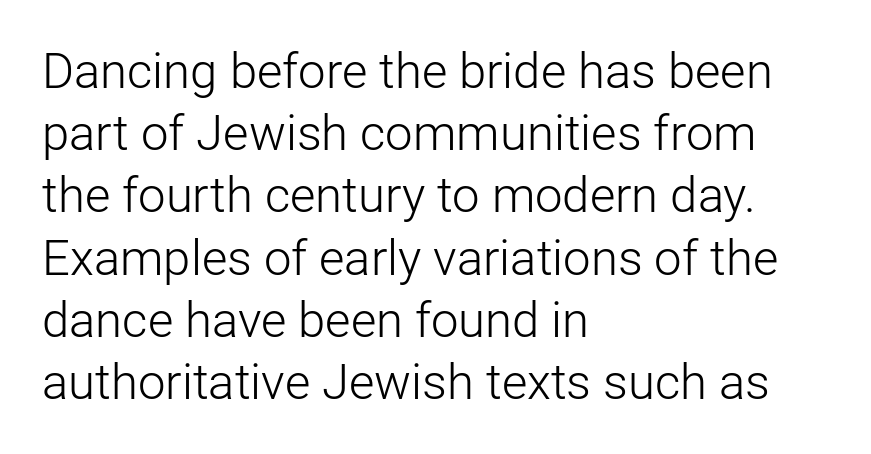
Q: Is the text bold? A: No.
Q: Is the text italic (slanted)? A: No, it is upright.
Q: Is the typeface a serif or a sans-serif typeface? A: Sans-serif.
Q: Is the text underlined? A: No.
Q: How is the paragraph aligned? A: Left-aligned.
Q: Is the spacing between letters normal or unusually wide? A: Normal.
Q: Is the spacing between lines tight, normal or loose? A: Normal.
Q: Width (condensed, normal, or wide)? A: Normal.
Q: Stroke contrast? A: Low.
Q: x-height? A: Medium.
Q: Monospaced? A: No.
